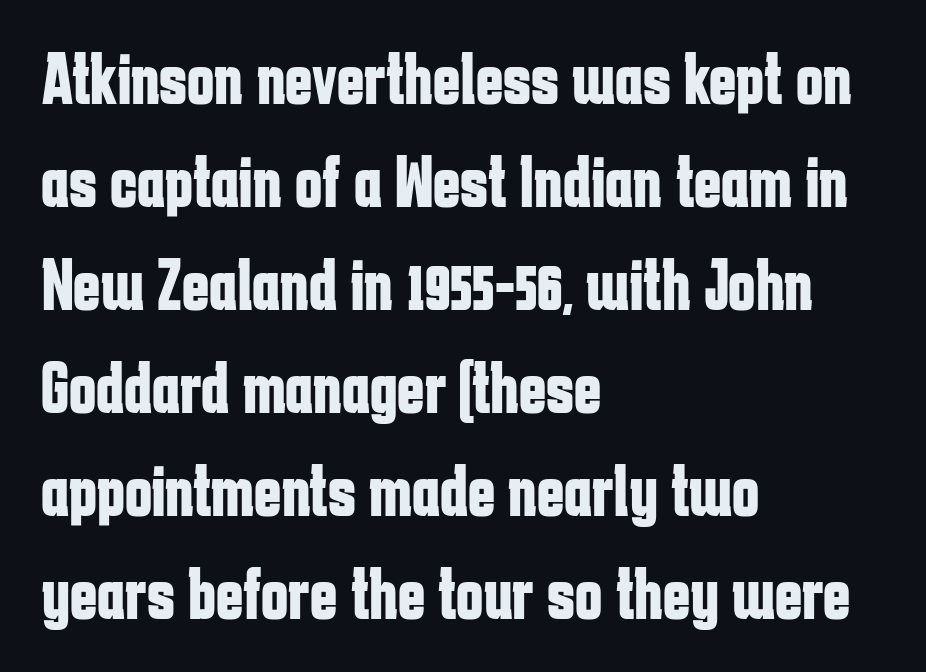
Each new line begins a customary step beneath the previous one. The paragraph has a hard left edge and a soft right edge. The typesetting leans heavy: a genuine bold. Letters rest on an invisible, unmarked baseline. No italicization has been applied; the sample stays upright.
